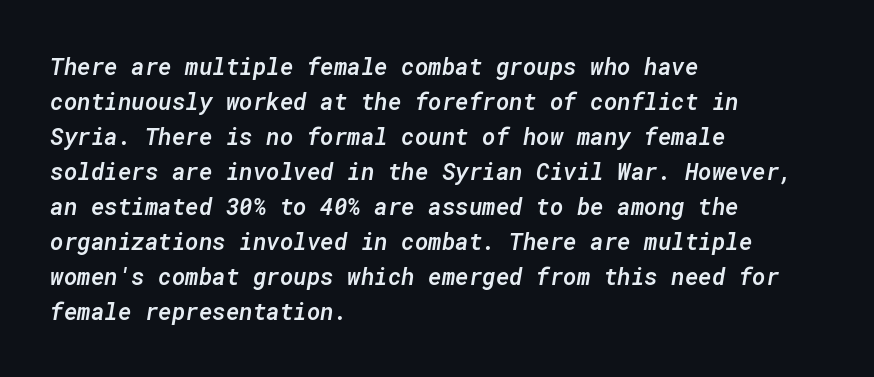
{"italic": "yes", "lean": "right", "slant_degrees": 10, "bold": "semi", "underline": "no", "align": "left", "line_spacing": "normal", "line_spacing_ratio": 1.52, "letter_spacing": "normal", "letter_spacing_em": 0.0, "glyph_px": 23}
